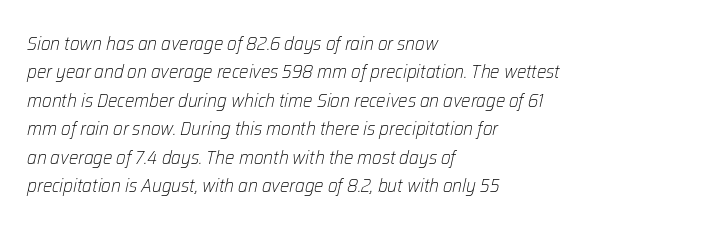
Q: Is the text bold? A: No.
Q: Is the text italic (slanted)? A: Yes, it leans right by about 12 degrees.
Q: Is the text underlined? A: No.
Q: How is the paragraph aligned? A: Left-aligned.
Q: Is the spacing between letters normal or unusually wide? A: Normal.
Q: Is the spacing between lines tight, normal or loose? A: Normal.
